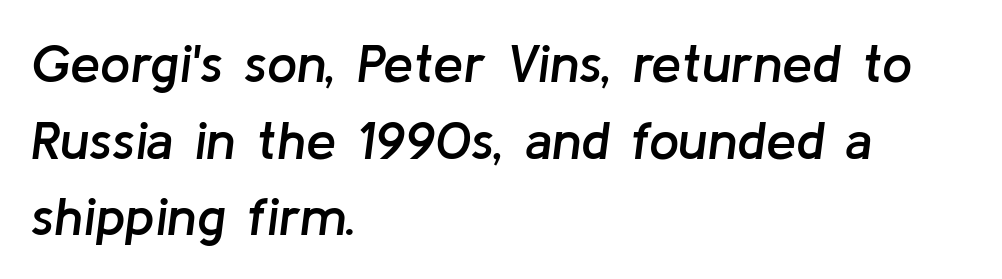
Just letters on the line, the space beneath them empty. If you measured baseline to baseline, you'd find a middling distance. This is oblique type, the kind used for emphasis or titles. Heft: intermediate — a semibold. This sample is left-justified, so line endings fall wherever the words run out.
